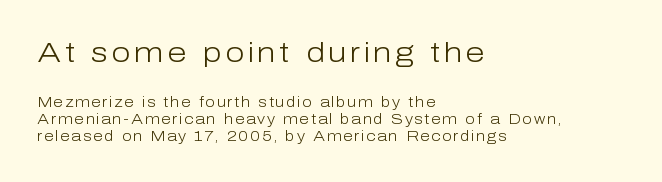
Q: Is the text bold? A: No.
Q: Is the text italic (slanted)? A: No, it is upright.
Q: Is the typeface a serif or a sans-serif typeface? A: Sans-serif.
Q: Is the text underlined? A: No.
Q: How is the paragraph aligned? A: Left-aligned.
Q: Which block of text is set in a larger size, the first (top) or the second (bottom)? A: The first (top) one.
Q: Width (condensed, normal, or wide)? A: Normal.
Q: Stroke contrast? A: Low.
Q: x-height? A: Medium.
Q: Monospaced? A: No.
